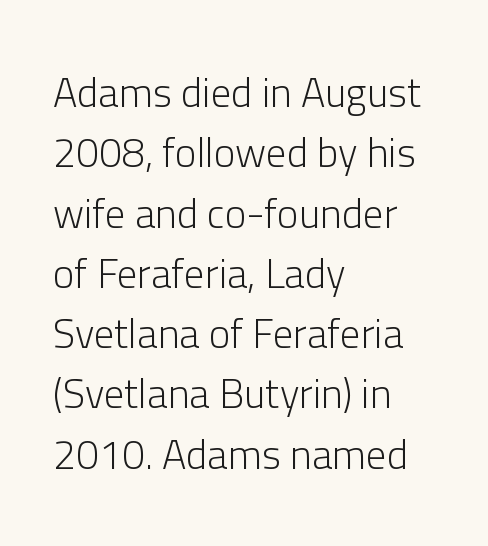
The image shows 41 px light sans-serif type, upright; set left-aligned, normal line spacing (1.47x), normal letter spacing, not underlined; low stroke contrast and a medium x-height.
